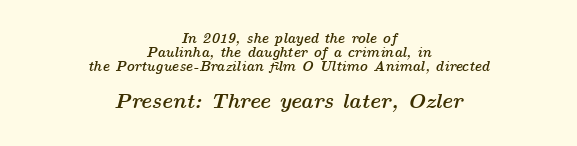
Q: Is the text bold? A: Yes.
Q: Is the text italic (slanted)? A: Yes, it leans right by about 14 degrees.
Q: Is the text underlined? A: No.
Q: How is the paragraph aligned? A: Centered.
Q: Is the spacing between letters normal or unusually wide? A: Normal.
Q: Is the spacing between lines tight, normal or loose? A: Tight.
Q: Which block of text is set in a larger size, the first (top) or the second (bottom)? A: The second (bottom) one.
